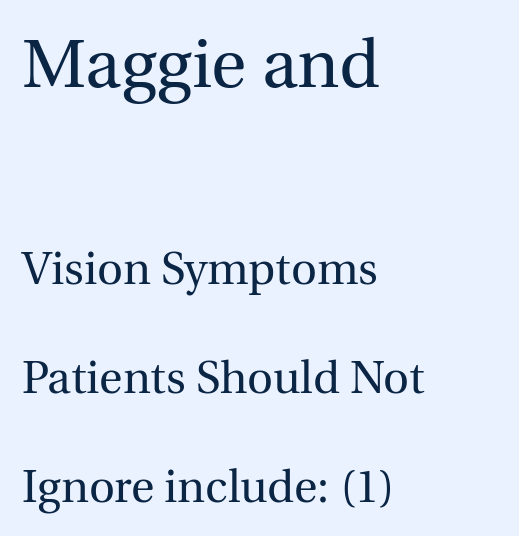
The image shows 68 px regular-weight serif type, upright; set left-aligned, loose line spacing (2.42x), normal letter spacing, not underlined; the first (top) block is 1.51x larger; a medium x-height.
